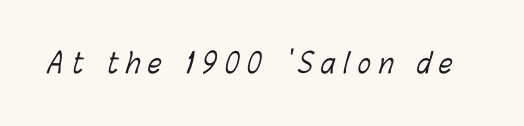
{"bold": "no", "underline": "no", "letter_spacing": "wide", "letter_spacing_em": 0.31, "glyph_px": 27}
